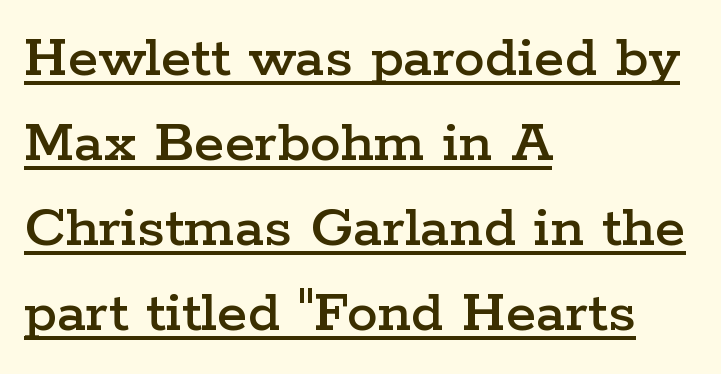
Q: Is the text italic (slanted)? A: No, it is upright.
Q: Is the typeface a serif or a sans-serif typeface? A: Serif.
Q: Is the text underlined? A: Yes.
Q: How is the paragraph aligned? A: Left-aligned.
Q: Is the spacing between letters normal or unusually wide? A: Normal.
Q: Is the spacing between lines tight, normal or loose? A: Normal.
Q: Width (condensed, normal, or wide)? A: Wide.
Q: Stroke contrast? A: Low.
Q: x-height? A: Medium.
Q: Monospaced? A: No.
